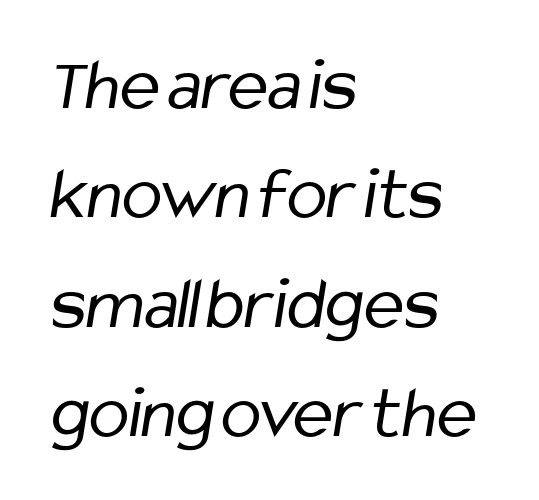
Q: Is the text bold? A: No.
Q: Is the typeface a serif or a sans-serif typeface? A: Sans-serif.
Q: Is the text underlined? A: No.
Q: How is the paragraph aligned? A: Left-aligned.
Q: Is the spacing between letters normal or unusually wide? A: Normal.
Q: Is the spacing between lines tight, normal or loose? A: Normal.
Q: Width (condensed, normal, or wide)? A: Condensed.
Q: Stroke contrast? A: Low.
Q: x-height? A: Medium.
Q: Monospaced? A: No.
